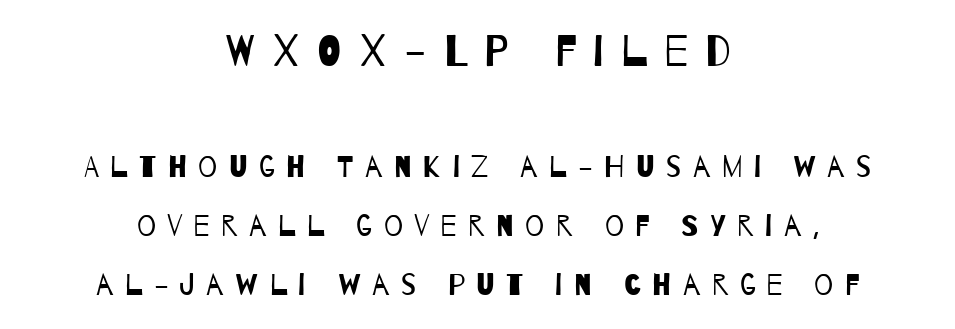
The image shows 45 px regular-weight, condensed sans-serif type; set centered, loose line spacing (1.96x), unusually wide letter spacing (+0.38 em), not underlined; the first (top) block is 1.5x larger; low stroke contrast and a large x-height.
